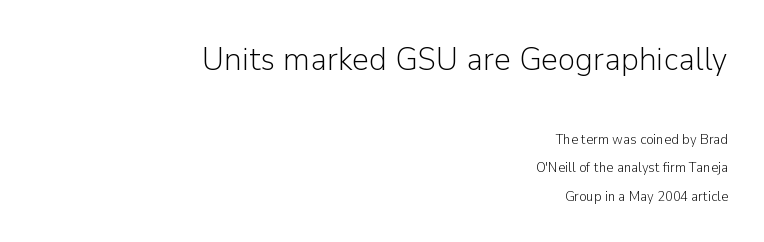
Q: Is the text bold? A: No.
Q: Is the text italic (slanted)? A: No, it is upright.
Q: Is the typeface a serif or a sans-serif typeface? A: Sans-serif.
Q: Is the text underlined? A: No.
Q: How is the paragraph aligned? A: Right-aligned.
Q: Is the spacing between letters normal or unusually wide? A: Normal.
Q: Is the spacing between lines tight, normal or loose? A: Loose.
Q: Which block of text is set in a larger size, the first (top) or the second (bottom)? A: The first (top) one.
Q: Width (condensed, normal, or wide)? A: Normal.
Q: Stroke contrast? A: Low.
Q: x-height? A: Medium.
Q: Monospaced? A: No.
